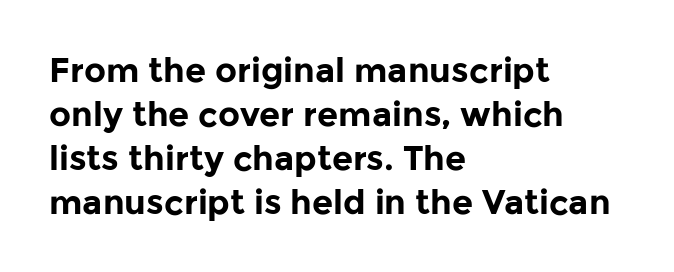
{"serif": "no", "italic": "no", "bold": "yes", "weight": "bold", "width": "normal", "stroke_contrast": "low", "x_height": "medium", "monospaced": "no", "underline": "no", "align": "left", "line_spacing": "normal", "line_spacing_ratio": 1.29, "letter_spacing": "normal", "letter_spacing_em": 0.0, "glyph_px": 34}
